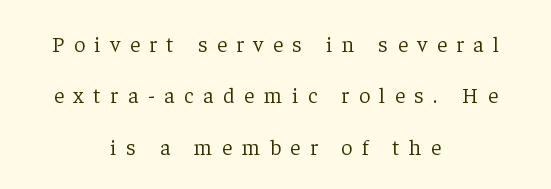
The image shows 22 px text type, upright; set centered, loose line spacing (2.34x), unusually wide letter spacing (+0.44 em), not underlined.
